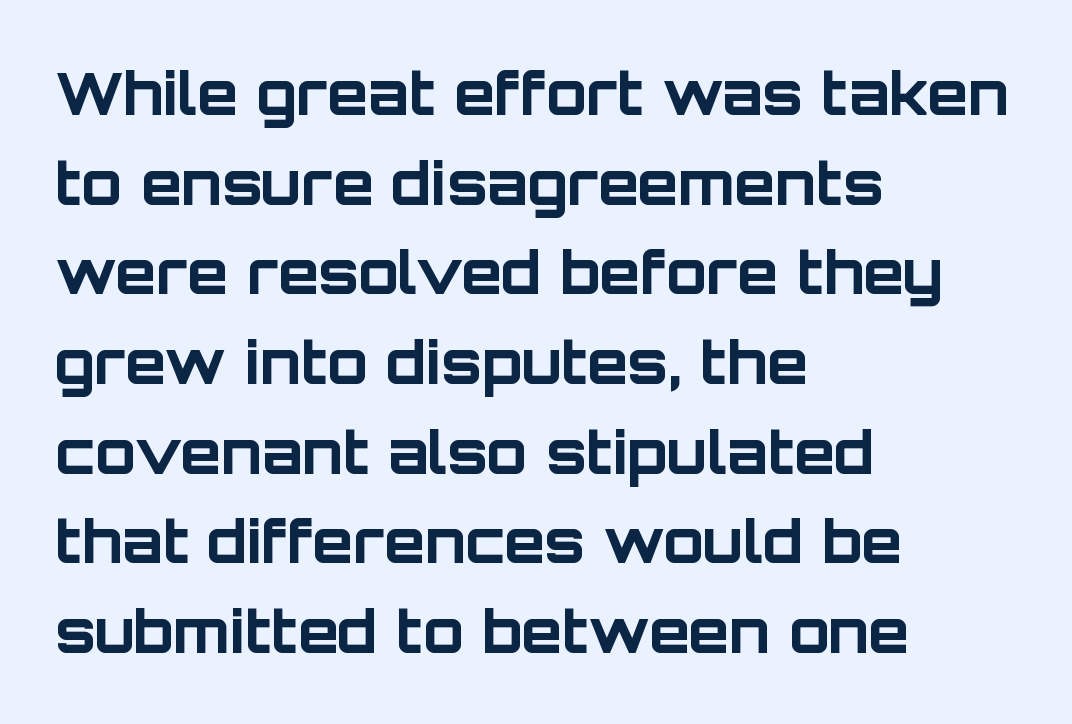
Q: Is the text bold? A: Yes.
Q: Is the text italic (slanted)? A: No, it is upright.
Q: Is the typeface a serif or a sans-serif typeface? A: Sans-serif.
Q: Is the text underlined? A: No.
Q: How is the paragraph aligned? A: Left-aligned.
Q: Is the spacing between letters normal or unusually wide? A: Normal.
Q: Is the spacing between lines tight, normal or loose? A: Normal.
Q: Width (condensed, normal, or wide)? A: Normal.
Q: Stroke contrast? A: Low.
Q: x-height? A: Large.
Q: Monospaced? A: No.
